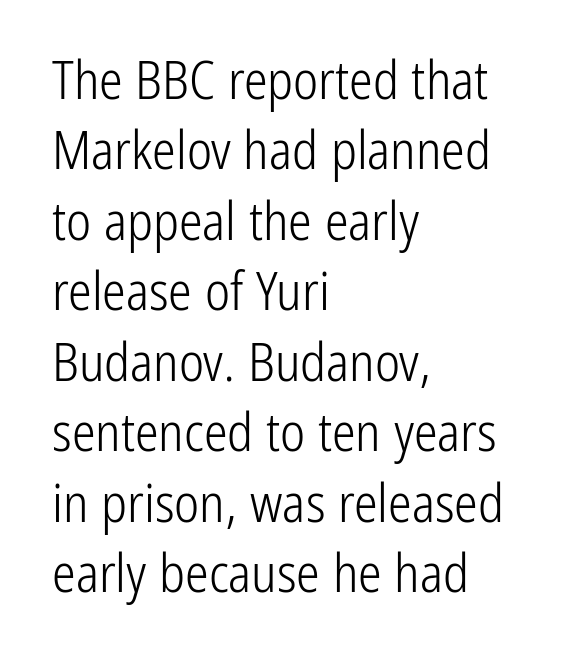
The characters are drawn with everyday or finer stroke widths. Check where the strokes stop: nothing finishes them off — pure sans. The text block is weighted toward the left margin, trailing off unevenly rightward. These lines are rendered in a variable-pitch font. Caption: standard tracking, unaltered. Letters rest on an invisible, unmarked baseline.
